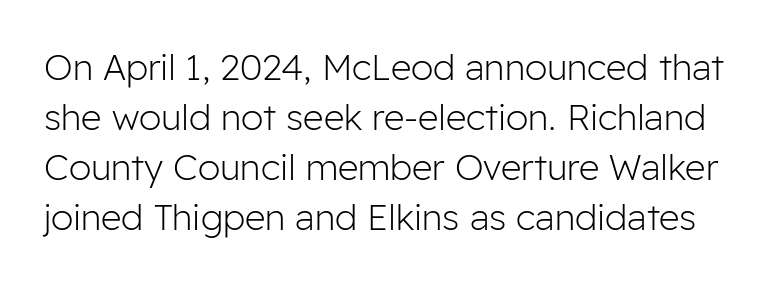
The image shows 36 px light sans-serif type, upright; set normal line spacing (1.39x), normal letter spacing, not underlined; low stroke contrast and a medium x-height.
